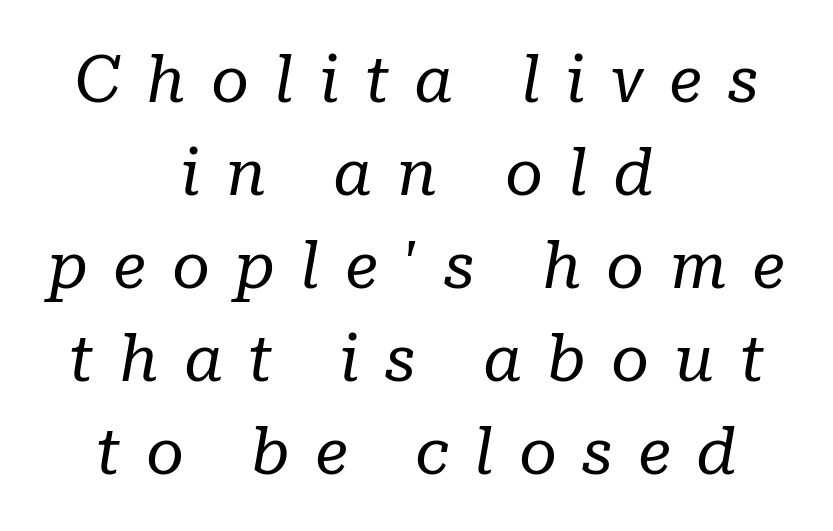
The image shows 65 px regular-weight serif type, italic (leaning right); set centered, normal line spacing (1.43x), unusually wide letter spacing (+0.39 em), not underlined; low stroke contrast and a medium x-height.
